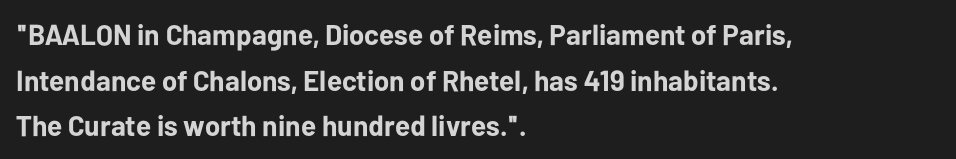
{"serif": "no", "italic": "no", "bold": "yes", "weight": "bold", "width": "normal", "stroke_contrast": "low", "x_height": "medium", "monospaced": "no", "underline": "no", "align": "left", "line_spacing": "normal", "line_spacing_ratio": 1.57, "letter_spacing": "normal", "letter_spacing_em": 0.0, "glyph_px": 29}
